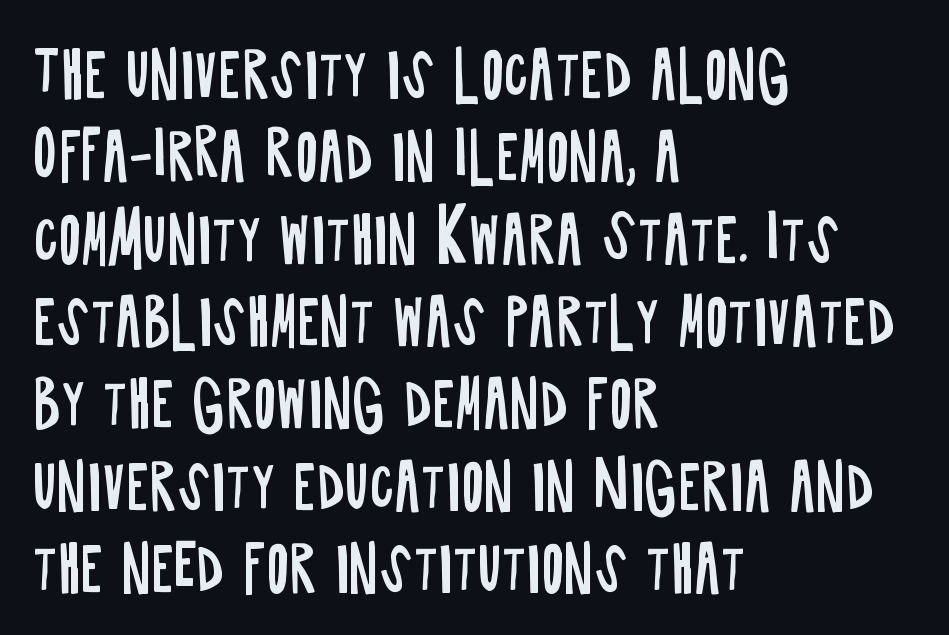
{"serif": "no", "italic": "no", "bold": "no", "weight": "regular", "width": "condensed", "stroke_contrast": "low", "x_height": "large", "monospaced": "no", "underline": "no", "align": "left", "line_spacing": "normal", "line_spacing_ratio": 1.35, "letter_spacing": "normal", "letter_spacing_em": 0.0, "glyph_px": 61}
